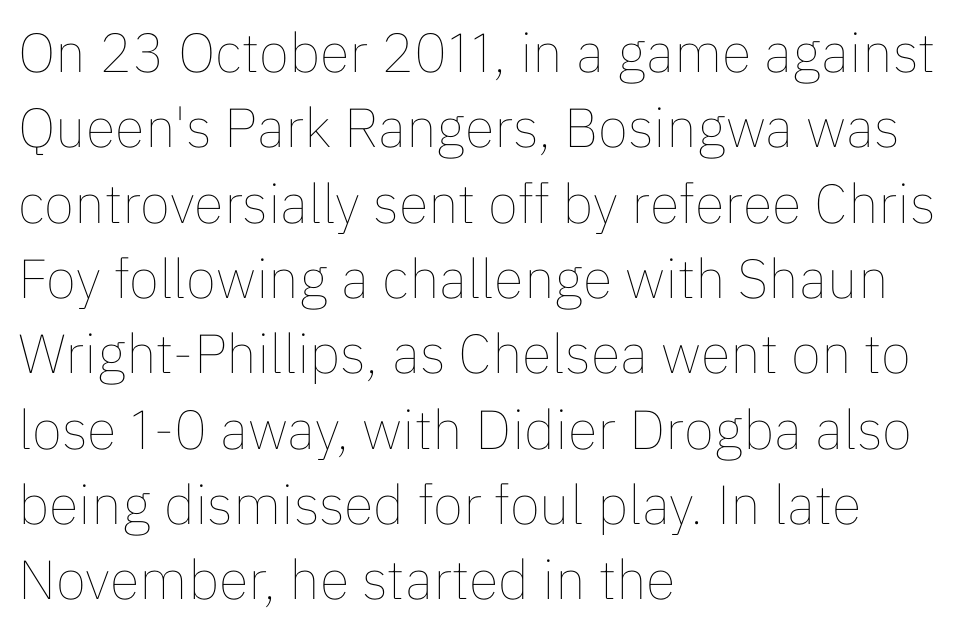
Is the letter spacing exaggerated? No — it looks like the ordinary default. Is there much room between lines? A standard amount, neither cramped nor airy. Is this a fixed-width face? No — the glyphs have proportional, varying widths. The lettering stays uniformly vertical, giving the passage a roman look. Check the space under the baseline: it is left empty. Layout note: lines flush left.
